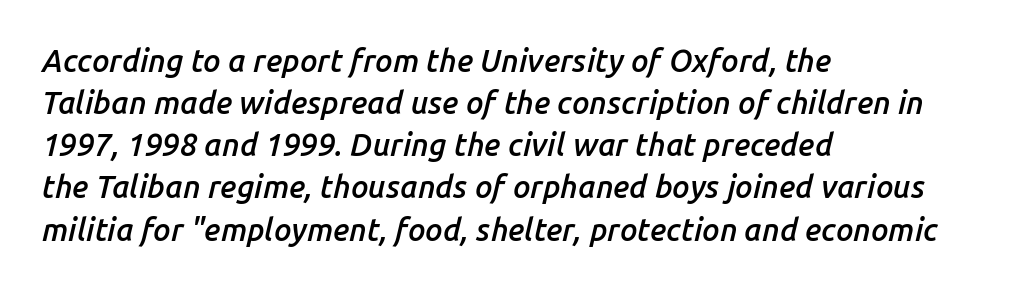
Q: Is the text bold? A: Semi-bold.
Q: Is the text italic (slanted)? A: Yes, it leans right by about 14 degrees.
Q: Is the text underlined? A: No.
Q: How is the paragraph aligned? A: Left-aligned.
Q: Is the spacing between letters normal or unusually wide? A: Normal.
Q: Is the spacing between lines tight, normal or loose? A: Normal.
Q: Width (condensed, normal, or wide)? A: Normal.
Q: Stroke contrast? A: Low.
Q: x-height? A: Medium.
Q: Monospaced? A: No.
